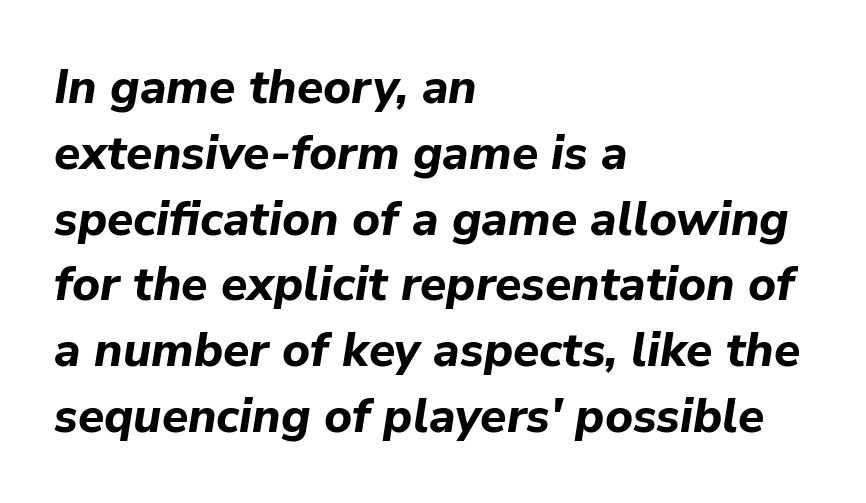
Q: Is the text bold? A: Yes.
Q: Is the text italic (slanted)? A: Yes, it leans right by about 9 degrees.
Q: Is the text underlined? A: No.
Q: How is the paragraph aligned? A: Left-aligned.
Q: Is the spacing between letters normal or unusually wide? A: Normal.
Q: Is the spacing between lines tight, normal or loose? A: Normal.
Q: Width (condensed, normal, or wide)? A: Normal.
Q: Stroke contrast? A: Low.
Q: x-height? A: Medium.
Q: Monospaced? A: No.
